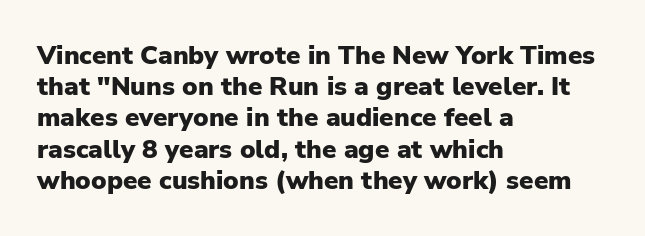
The image shows 26 px bold type, upright; set left-aligned, line spacing 1.2x, normal letter spacing, not underlined.
